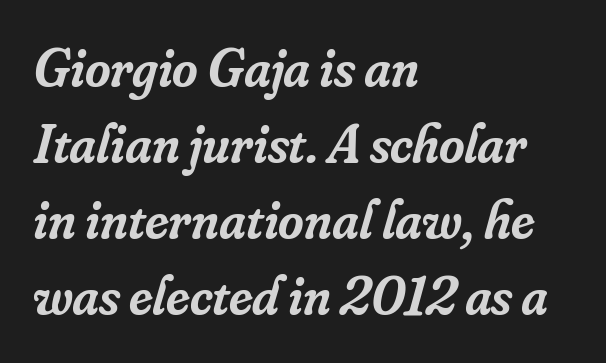
The typography opts for an oblique posture over an upright one. The letters are semibold — heavier than regular but short of a full bold. These lines keep a tight, regular rhythm from letter to letter. Character widths vary here, with narrow letters taking less room than wide ones. This sample keeps an unexceptional amount of space between lines. Teacher's note: observe the even left margin — that is flush-left alignment.
